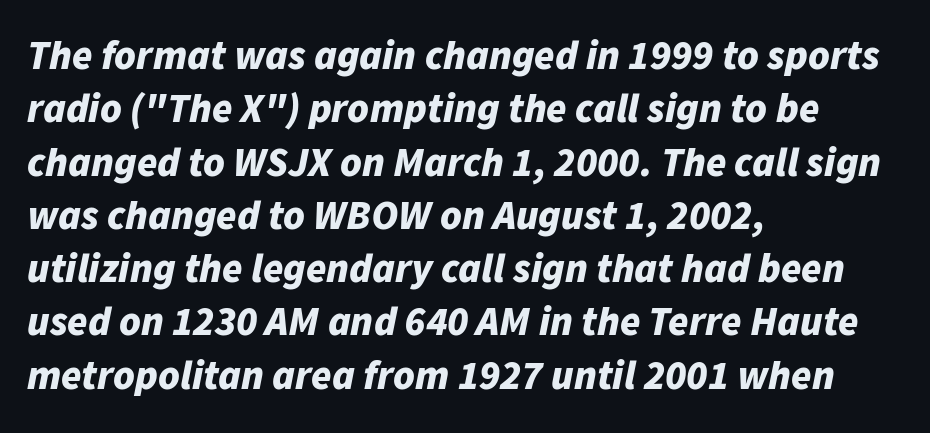
{"italic": "yes", "lean": "right", "slant_degrees": 11, "bold": "yes", "weight": "bold", "width": "normal", "stroke_contrast": "low", "x_height": "medium", "monospaced": "no", "underline": "no", "align": "left", "line_spacing": "normal", "line_spacing_ratio": 1.3, "letter_spacing": "normal", "letter_spacing_em": 0.0, "glyph_px": 41}
